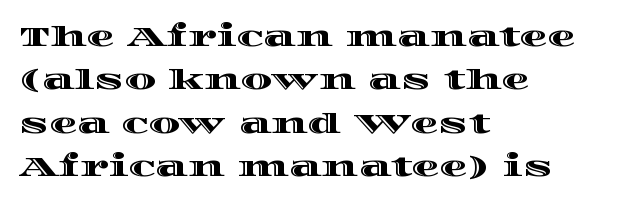
Q: Is the text italic (slanted)? A: No, it is upright.
Q: Is the text underlined? A: No.
Q: How is the paragraph aligned? A: Left-aligned.
Q: Is the spacing between letters normal or unusually wide? A: Normal.
Q: Is the spacing between lines tight, normal or loose? A: Normal.
Q: Width (condensed, normal, or wide)? A: Wide.
Q: x-height? A: Large.
Q: Monospaced? A: No.
